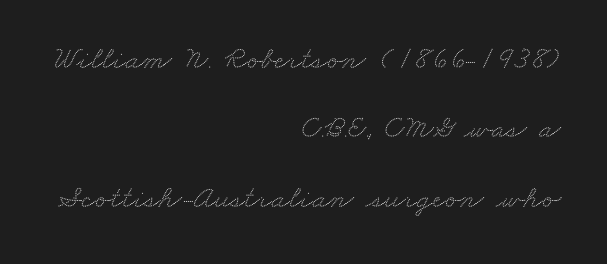
Q: Is the typeface a serif or a sans-serif typeface? A: Serif.
Q: Is the text underlined? A: No.
Q: How is the paragraph aligned? A: Right-aligned.
Q: Is the spacing between letters normal or unusually wide? A: Normal.
Q: Is the spacing between lines tight, normal or loose? A: Loose.
Q: Width (condensed, normal, or wide)? A: Wide.
Q: Stroke contrast? A: Medium.
Q: x-height? A: Small.
Q: Monospaced? A: No.
